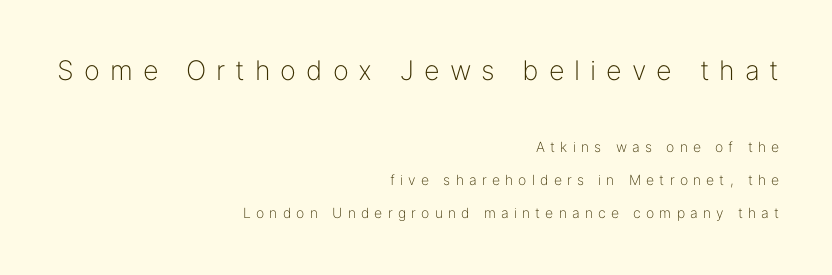
Posture: vertical. Is the stroke heavy? The answer is a plain regular-or-lighter. The rag falls on the left side of this text block. The first block has been scaled up relative to the second. A bare baseline throughout the passage.
